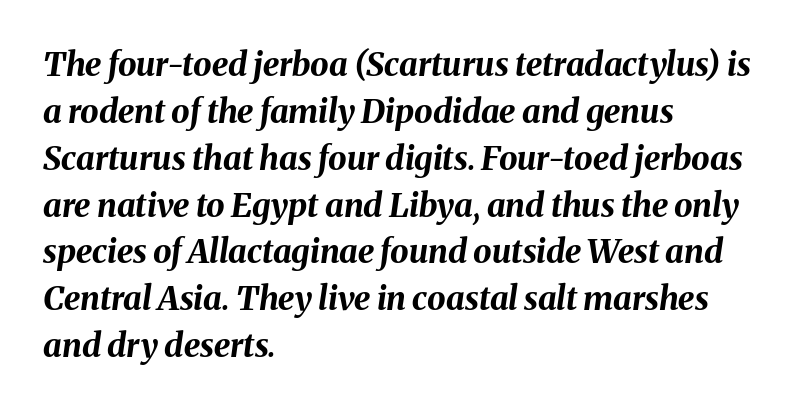
Quick note: interline space is typical. Does the copy run flush right? No — it runs flush left. The letters sit at their default tracking, neither squeezed nor spread. The words here are not underlined.
